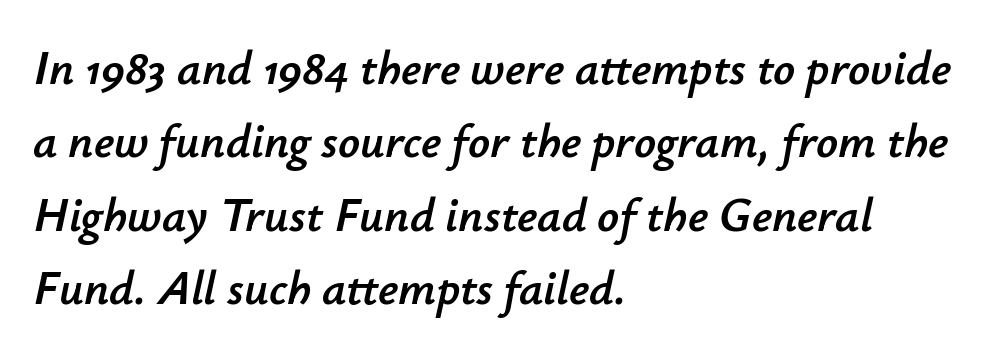
Q: Is the text italic (slanted)? A: Yes, it leans right by about 12 degrees.
Q: Is the text underlined? A: No.
Q: How is the paragraph aligned? A: Left-aligned.
Q: Is the spacing between letters normal or unusually wide? A: Normal.
Q: Is the spacing between lines tight, normal or loose? A: Normal.
Q: Width (condensed, normal, or wide)? A: Normal.
Q: Stroke contrast? A: Low.
Q: x-height? A: Small.
Q: Monospaced? A: No.
